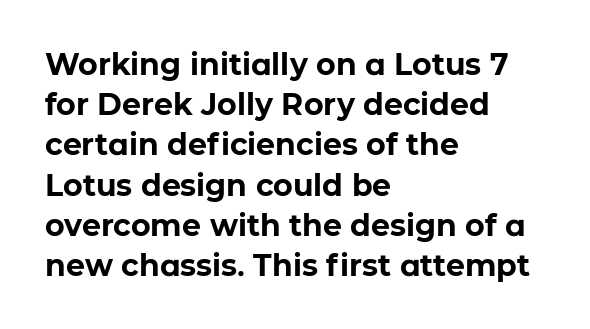
The image shows 30 px bold sans-serif type, upright; set left-aligned, normal line spacing (1.34x), normal letter spacing, not underlined; low stroke contrast and a medium x-height.
